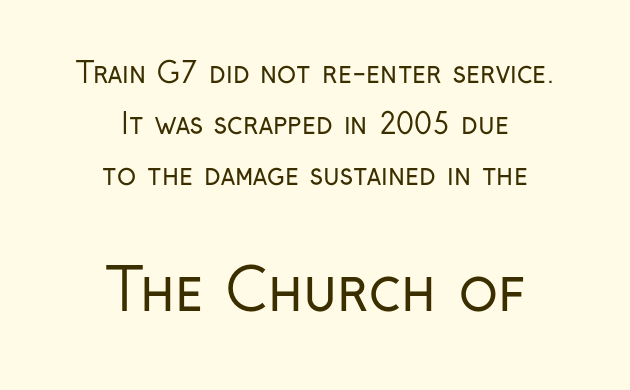
Which of the two is more prominent by size? The second, at the bottom. Each letter's strokes conclude bluntly, with no projecting serifs. The foot of each line stays bare and open. Does the copy run flush right? No — it is centered line by line. Upright lettering throughout. Proportional: the letters do not fall into vertical columns.
